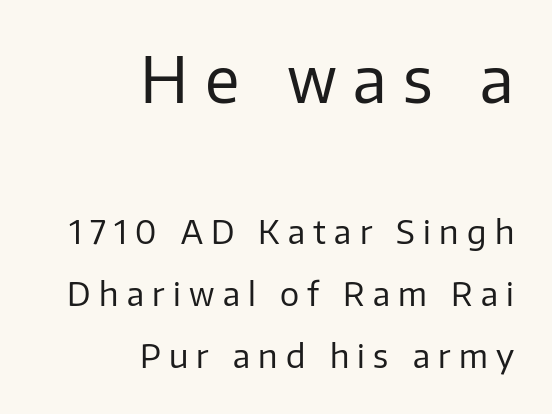
{"serif": "no", "italic": "no", "bold": "no", "weight": "regular", "width": "normal", "stroke_contrast": "low", "x_height": "medium", "monospaced": "no", "underline": "no", "align": "right", "line_spacing": "loose", "line_spacing_ratio": 1.94, "letter_spacing": "wide", "letter_spacing_em": 0.26, "larger_block": "first", "size_ratio": 1.97, "glyph_px": 63}
